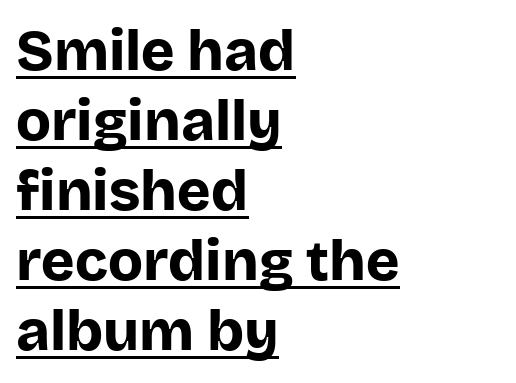
Q: Is the text bold? A: Yes.
Q: Is the text italic (slanted)? A: No, it is upright.
Q: Is the typeface a serif or a sans-serif typeface? A: Sans-serif.
Q: Is the text underlined? A: Yes.
Q: How is the paragraph aligned? A: Left-aligned.
Q: Is the spacing between letters normal or unusually wide? A: Normal.
Q: Width (condensed, normal, or wide)? A: Normal.
Q: Stroke contrast? A: Low.
Q: x-height? A: Large.
Q: Monospaced? A: No.
